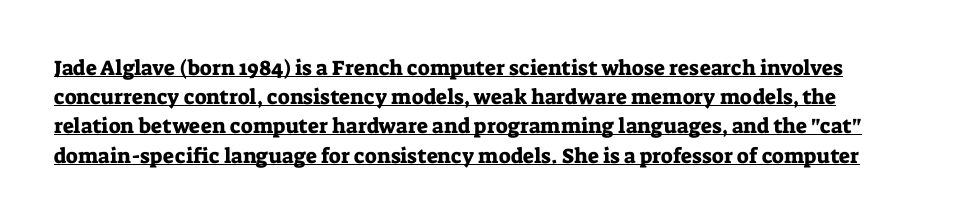
Posture: straight, roman, zero tilt. Regular leading. Check the space under the baseline: a stroke is drawn there. Nothing unusual about the tracking: characters are spaced as the font intends.
